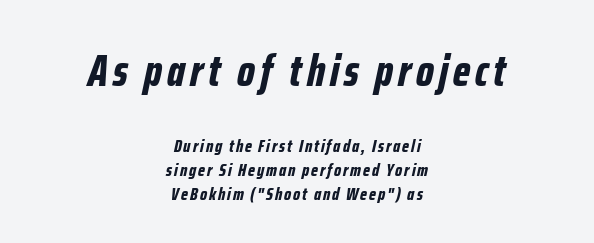
{"italic": "yes", "lean": "right", "slant_degrees": 12, "bold": "yes", "weight": "bold", "width": "condensed", "stroke_contrast": "low", "x_height": "medium", "monospaced": "no", "underline": "no", "align": "center", "line_spacing": "normal", "line_spacing_ratio": 1.35, "larger_block": "first", "size_ratio": 2.5, "glyph_px": 45}
